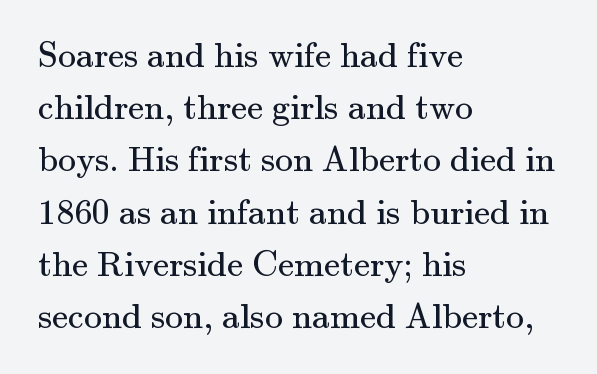
The image shows 36 px regular-weight serif type, upright; set left-aligned, normal line spacing (1.45x), normal letter spacing, not underlined; medium stroke contrast and a small x-height.
